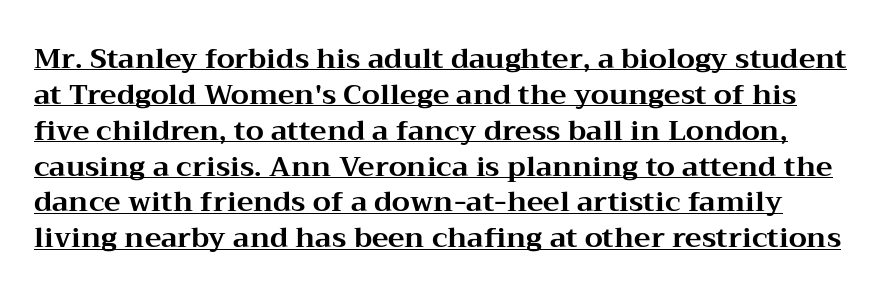
Q: Is the text bold? A: Yes.
Q: Is the text italic (slanted)? A: No, it is upright.
Q: Is the typeface a serif or a sans-serif typeface? A: Serif.
Q: Is the text underlined? A: Yes.
Q: Is the spacing between letters normal or unusually wide? A: Normal.
Q: Is the spacing between lines tight, normal or loose? A: Normal.
Q: Width (condensed, normal, or wide)? A: Wide.
Q: Stroke contrast? A: Medium.
Q: x-height? A: Medium.
Q: Monospaced? A: No.
